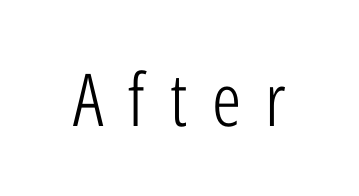
The specimen omits any rule beneath the text block's lines. Honestly, the letter spacing is so wide it's the main thing you notice. This rendering employs a face without finishing strokes, i.e., a sans-serif. Weight: in the light-to-regular range. Each letter keeps its own natural width here, so spacing adapts to shape. Ordinary non-slanted type is in use.
